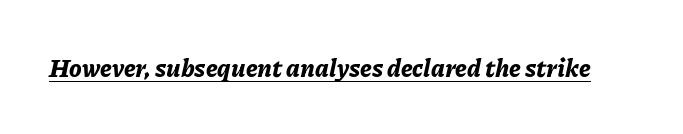
{"italic": "yes", "lean": "right", "slant_degrees": 11, "bold": "yes", "underline": "yes", "letter_spacing": "normal", "letter_spacing_em": 0.0, "glyph_px": 25}
